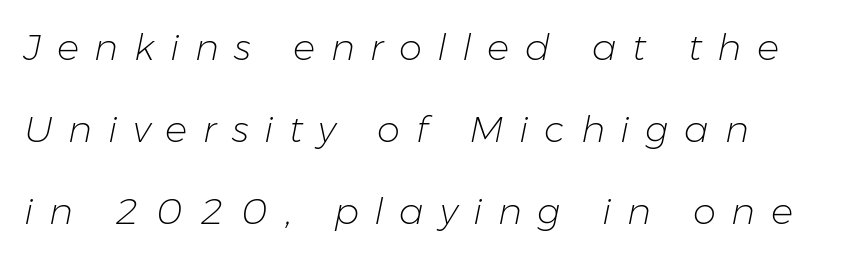
The image shows 37 px light type, italic (leaning right); set loose line spacing (2.22x), unusually wide letter spacing (+0.42 em), not underlined; low stroke contrast and a medium x-height.
